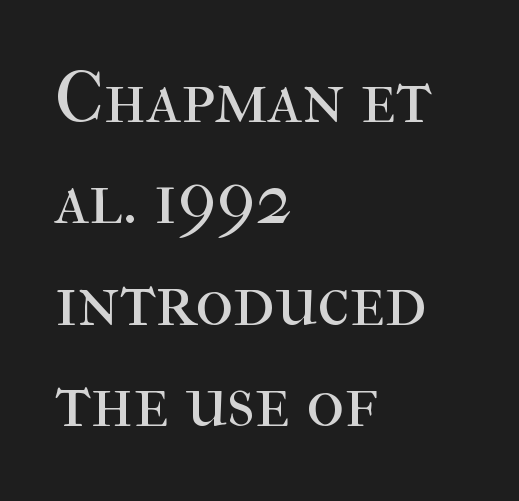
Designer's note — italics off, roman on. Varying glyph widths throughout — classic text-font behaviour. This sample uses a serif face. Tracking value appears to be zero — textbook default spacing. The line-height multiplier appears to be the usual default. This reads as an unemphasized weight, regular at the heaviest.
